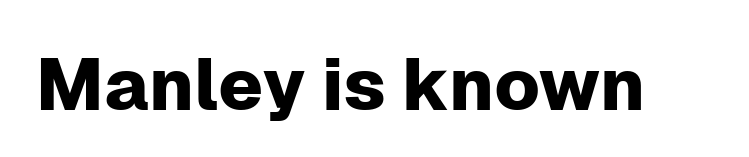
Q: Is the text italic (slanted)? A: No, it is upright.
Q: Is the typeface a serif or a sans-serif typeface? A: Sans-serif.
Q: Is the text underlined? A: No.
Q: Is the spacing between letters normal or unusually wide? A: Normal.
Q: Width (condensed, normal, or wide)? A: Normal.
Q: Stroke contrast? A: Low.
Q: x-height? A: Medium.
Q: Monospaced? A: No.
